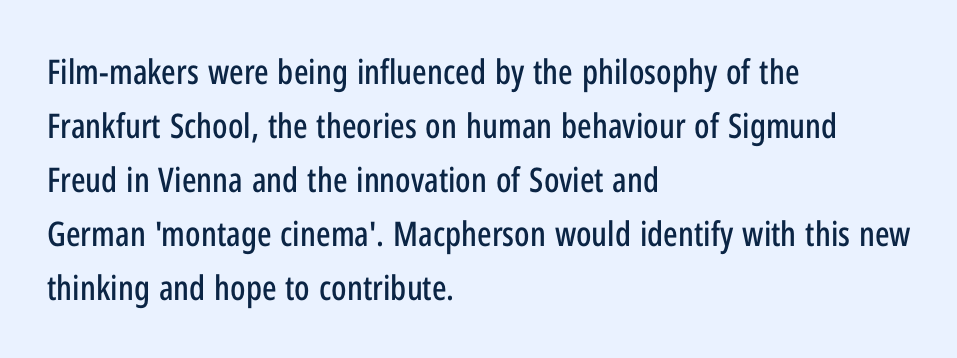
A roman cut, with each character standing at attention. The block of text has a typical density, with ordinary space between rows. The text was rendered using a sans face with plain stroke endings. The rag falls on the right side of this text block.
